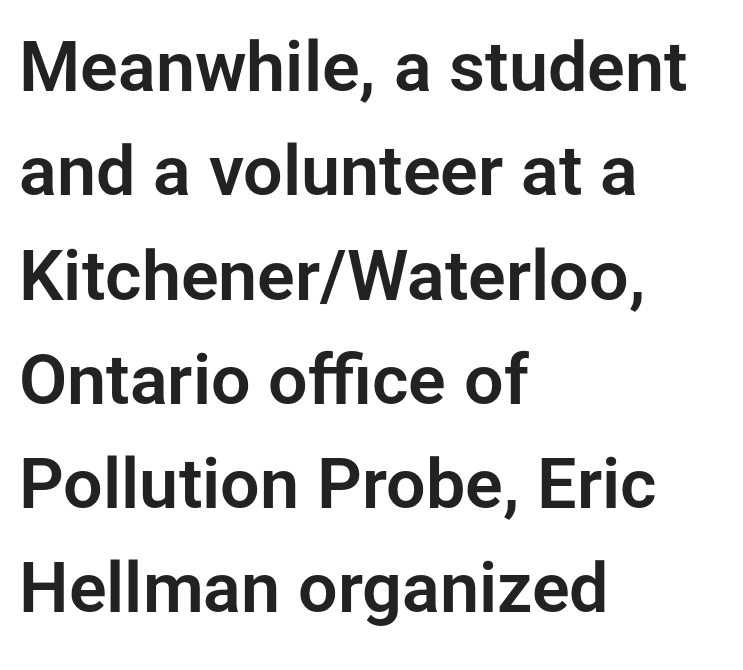
Underline: absent. Grotesque or geometric, the face here clearly has no serifs. Here the glyphs are tracked normally, forming tight word shapes. Every row of glyphs begins at an identical x-position on the left. Varying glyph widths throughout — classic text-font behaviour.
